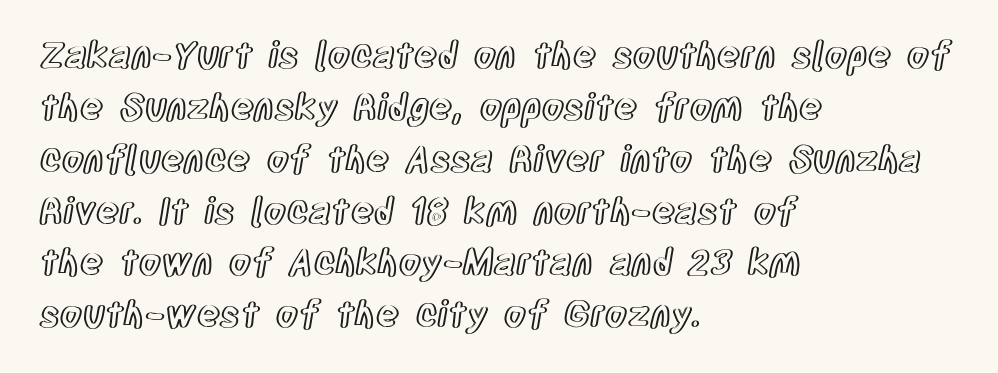
The image shows 36 px condensed type; set left-aligned, normal line spacing (1.44x), normal letter spacing, not underlined; a large x-height.
